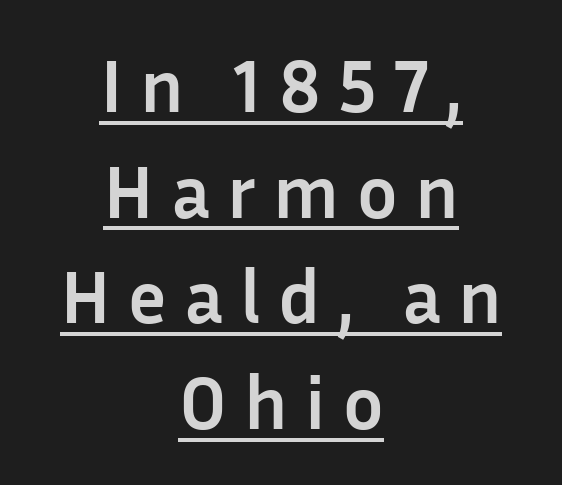
Reading down the block, each line starts at a different indent, mirrored at its end. The typeface chosen for these lines omits serifs. Pretty heavy lettering here — definitely bold. This sample has the flowing, uneven cadence of proportional lettering. How are the letters spaced? Widely, with obvious added tracking.
